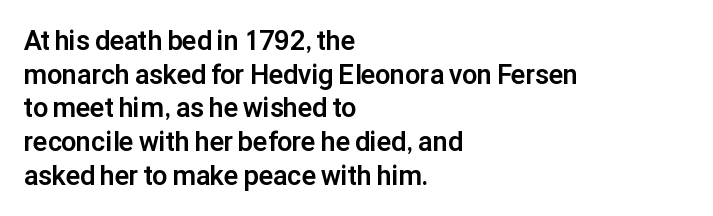
The image shows 27 px bold type, upright; set left-aligned, normal line spacing (1.25x), normal letter spacing, not underlined.
